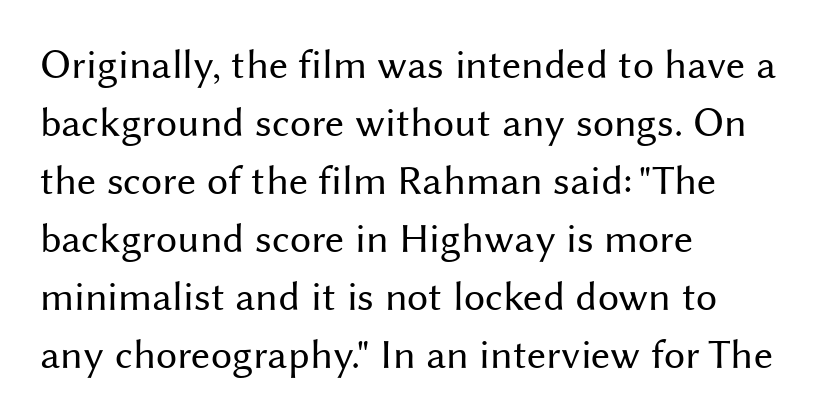
{"serif": "no", "italic": "no", "bold": "no", "weight": "regular", "width": "normal", "stroke_contrast": "medium", "x_height": "medium", "monospaced": "no", "underline": "no", "align": "left", "line_spacing": "normal", "line_spacing_ratio": 1.38, "letter_spacing": "normal", "letter_spacing_em": 0.0, "glyph_px": 42}
